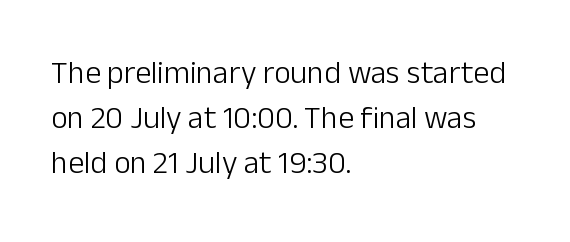
The image shows 32 px light sans-serif type, upright; set left-aligned, normal line spacing (1.4x), normal letter spacing, not underlined; low stroke contrast and a medium x-height.
